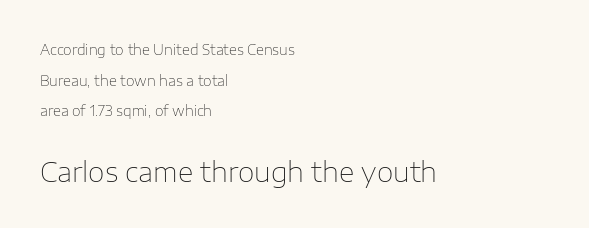
{"italic": "no", "bold": "no", "underline": "no", "align": "left", "line_spacing": "loose", "line_spacing_ratio": 2.19, "letter_spacing": "normal", "letter_spacing_em": 0.0, "larger_block": "second", "size_ratio": 1.93, "glyph_px": 27}
